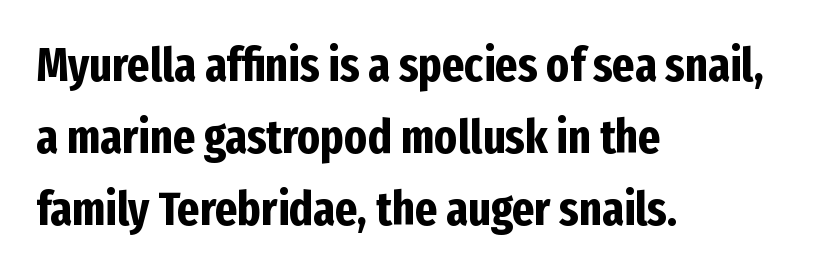
The image shows 48 px bold, condensed sans-serif type, upright; set left-aligned, normal line spacing (1.5x), normal letter spacing, not underlined; low stroke contrast and a medium x-height.
